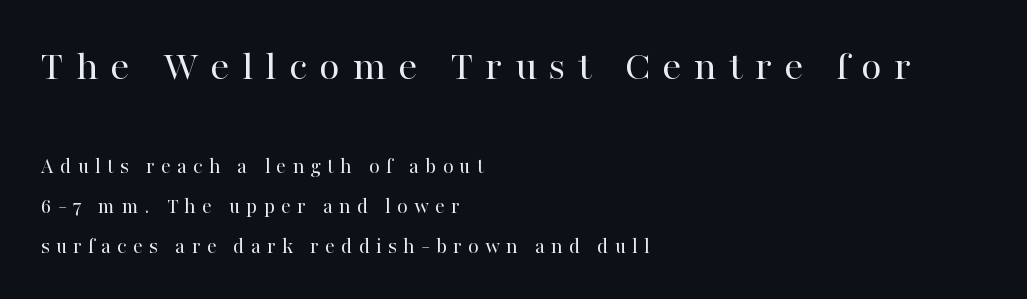
{"serif": "yes", "italic": "no", "bold": "no", "weight": "regular", "width": "normal", "stroke_contrast": "high", "x_height": "medium", "monospaced": "no", "underline": "no", "align": "left", "line_spacing_ratio": 1.81, "letter_spacing": "wide", "letter_spacing_em": 0.28, "larger_block": "first", "size_ratio": 1.95, "glyph_px": 43}
